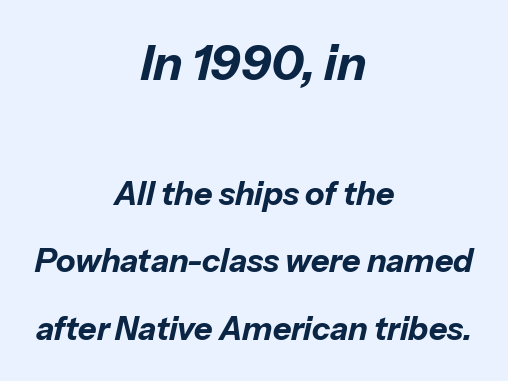
{"italic": "yes", "lean": "right", "slant_degrees": 13, "bold": "yes", "weight": "bold", "width": "normal", "stroke_contrast": "low", "x_height": "medium", "monospaced": "no", "underline": "no", "align": "center", "line_spacing": "loose", "line_spacing_ratio": 2.11, "letter_spacing": "normal", "letter_spacing_em": 0.0, "larger_block": "first", "size_ratio": 1.5, "glyph_px": 48}
